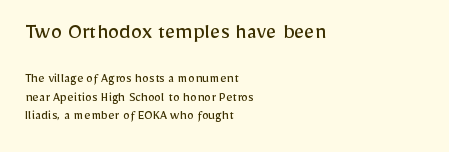
Horizontal bands of white between lines are of average thickness. Is the stroke heavy? The answer is a plain regular-or-lighter. Words float on clear page, feet unadorned. This is the regular roman posture of the typeface. Layout note: lines flush left.
